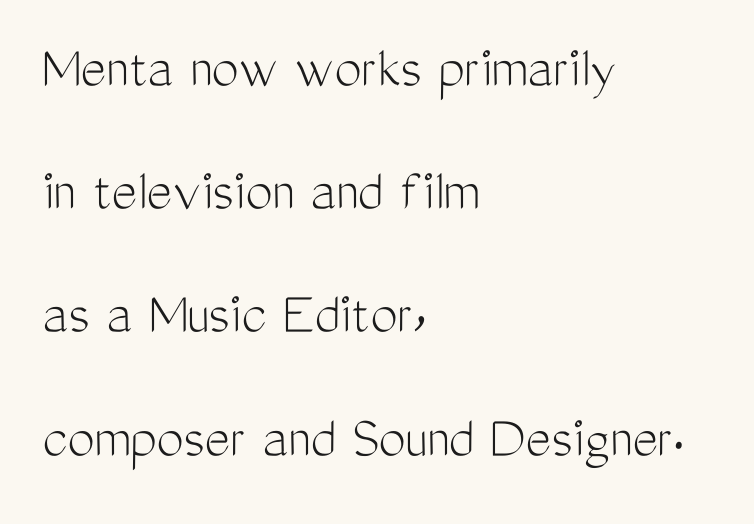
The rendering keeps characters at their native spacing. A quiet, ordinary-to-light weight characterises the typeface. Characters remain perfectly vertical along every line. Notice how the passage keeps a crisp vertical edge on the left only. Do the characters align in a grid? No, the font is proportional.
